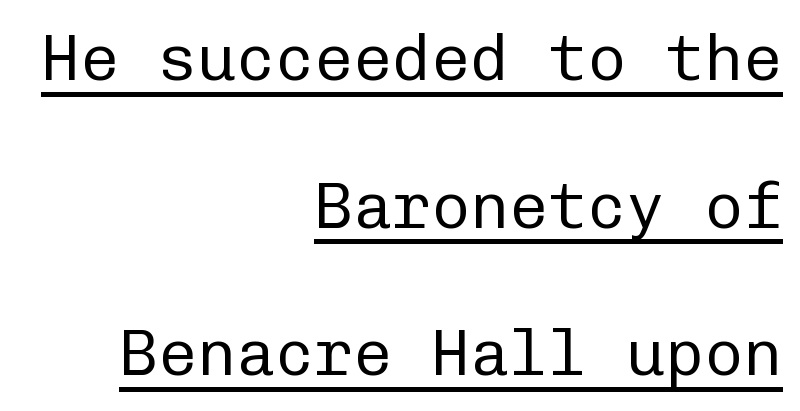
A sans-serif font was chosen for this passage. Letter spacing: default. Widely set lines give the paragraph a tall, airy silhouette. The glyphs are accompanied by a horizontal stroke just below them. Compared with a typical body face, this is equally light or lighter still. The compositor pushed each line to the right boundary.
